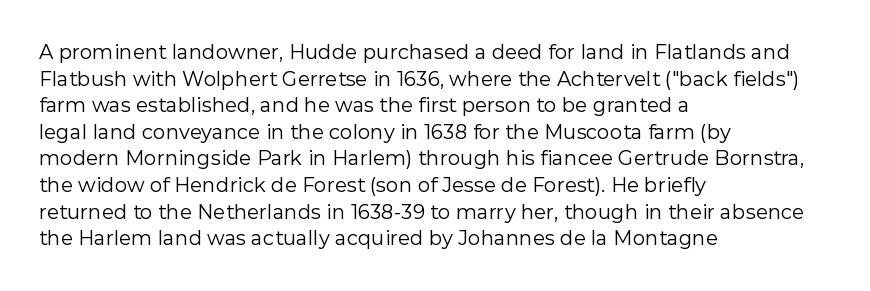
{"italic": "no", "bold": "no", "underline": "no", "align": "left", "line_spacing": "normal", "line_spacing_ratio": 1.33, "letter_spacing": "normal", "letter_spacing_em": 0.0, "glyph_px": 20}
